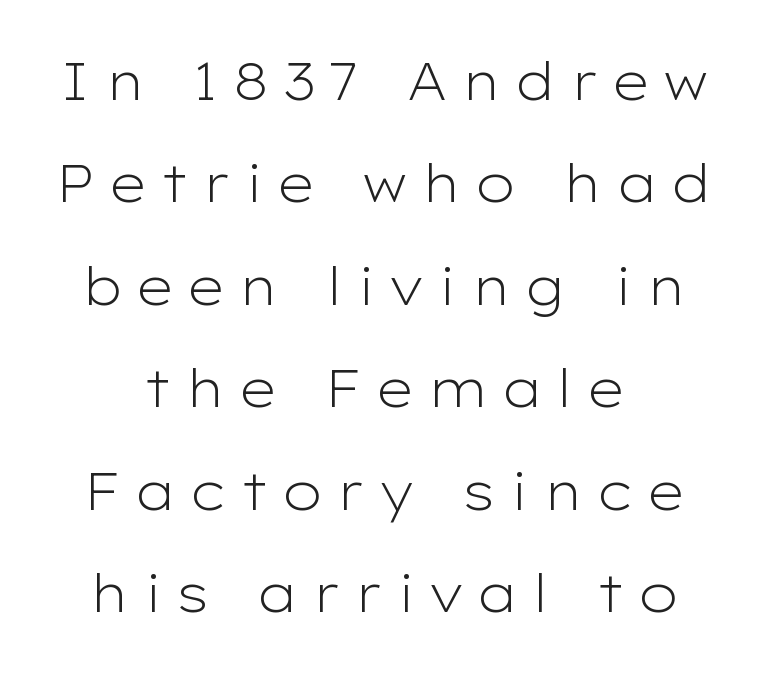
Q: Is the text bold? A: No.
Q: Is the text italic (slanted)? A: No, it is upright.
Q: Is the typeface a serif or a sans-serif typeface? A: Sans-serif.
Q: Is the text underlined? A: No.
Q: How is the paragraph aligned? A: Centered.
Q: Is the spacing between letters normal or unusually wide? A: Unusually wide.
Q: Is the spacing between lines tight, normal or loose? A: Loose.
Q: Width (condensed, normal, or wide)? A: Wide.
Q: Stroke contrast? A: Low.
Q: x-height? A: Medium.
Q: Monospaced? A: No.
